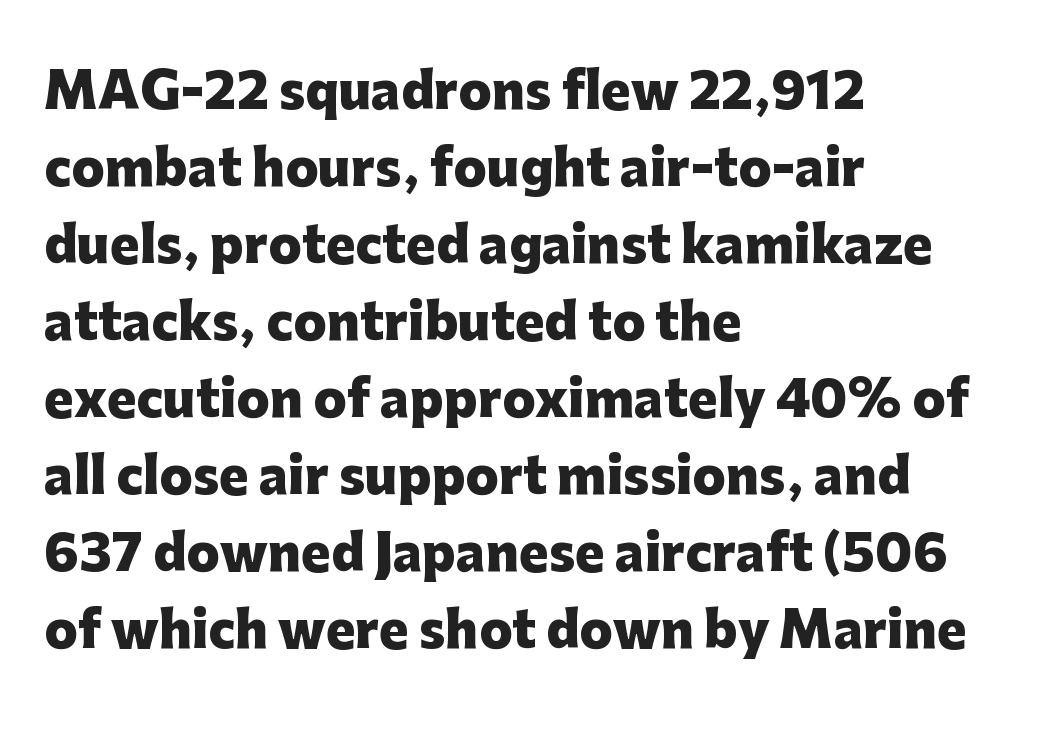
The rendering anchors every line to the left-hand side. This sample has the flowing, uneven cadence of proportional lettering. These lines keep a tight, regular rhythm from letter to letter. The strip under each line holds only bare page. Each new line begins a customary step beneath the previous one. Stroke terminals: plain, sans-serif.
